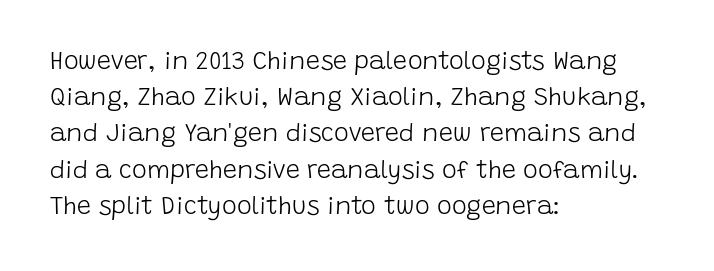
The cut favours lightness, reaching ordinary text weight at its darkest. Left-aligned paragraph, ragged on the right. There is no visible air inserted between adjacent glyphs. Has an underline been added? It has not. Upright lettering throughout. Leading matches the norm, producing a regular column.
